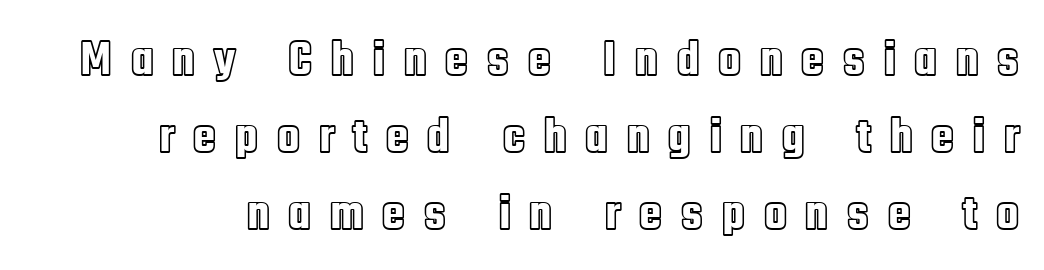
The image shows 50 px condensed type, upright; set normal line spacing (1.54x), unusually wide letter spacing (+0.34 em), not underlined; a large x-height.
